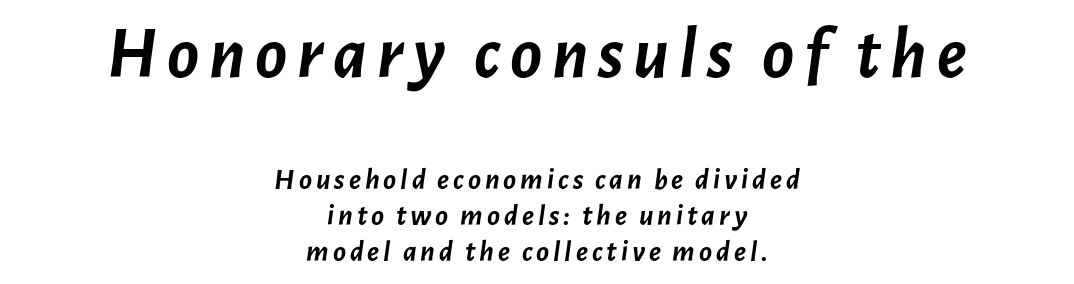
The strip under each line holds only bare page. Horizontal alignment here is central, giving a formal, balanced look. Strong, thick strokes mark this as bold type. You get the large type first, then a drop to smaller type. Here the designer chose a conventional face with non-uniform glyph widths. In terms of posture, this sample is oblique.
